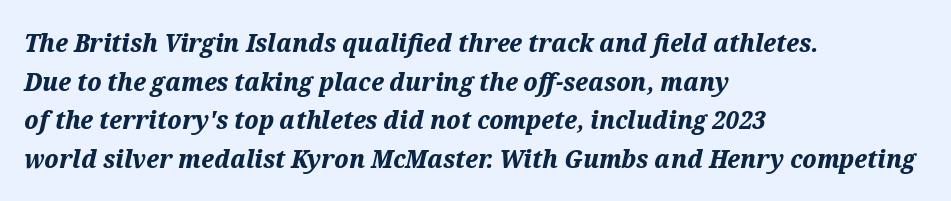
On the weight axis this lands at bold, roughly 700. These lines are set flush left with a ragged right edge. The passage shown stacks its lines at a standard gap. Nobody drew a line under any word here.
